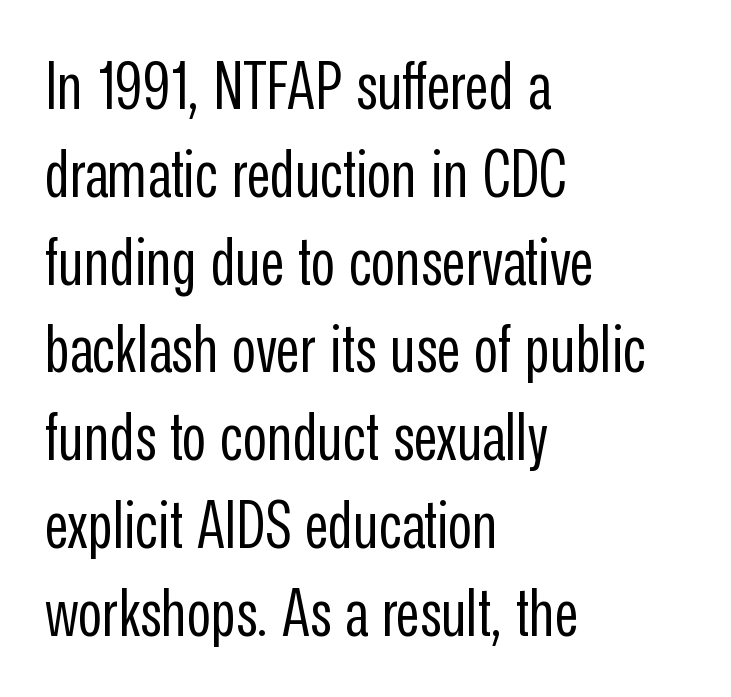
The image shows 66 px regular-weight, condensed sans-serif type, upright; set left-aligned, normal line spacing (1.33x), normal letter spacing, not underlined; low stroke contrast and a medium x-height.
